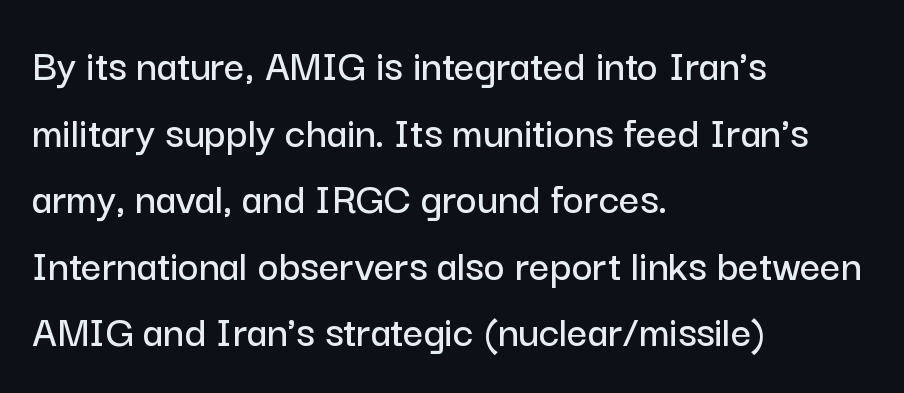
The image shows 45 px sans-serif type, upright; set left-aligned, normal line spacing (1.48x), normal letter spacing, not underlined; low stroke contrast and a medium x-height.
